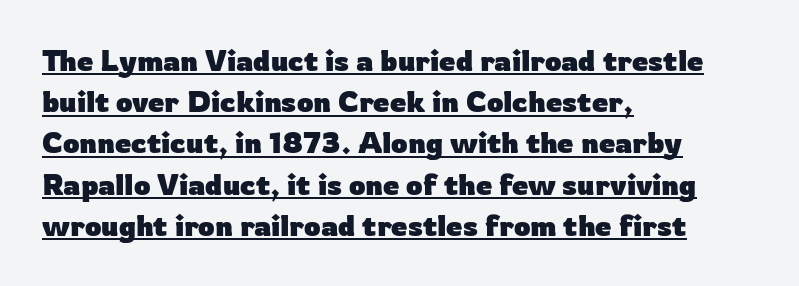
The image shows 29 px heavy sans-serif type, upright; set left-aligned, normal line spacing (1.42x), normal letter spacing, underlined; low stroke contrast and a medium x-height.
